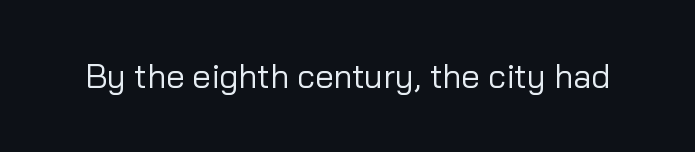
The image shows 33 px regular-weight sans-serif type, upright; set normal letter spacing, not underlined; low stroke contrast and a medium x-height.
